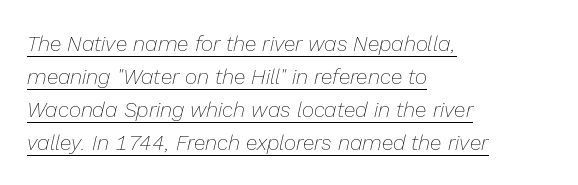
The image shows 21 px text type, italic (leaning right); set left-aligned, normal line spacing (1.57x), normal letter spacing, underlined.
